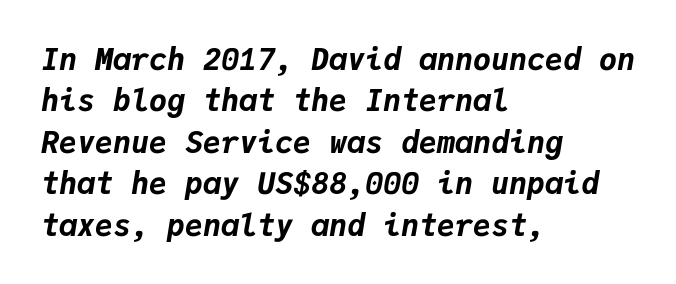
Q: Is the text bold? A: Yes.
Q: Is the text italic (slanted)? A: Yes, it leans right by about 9 degrees.
Q: Is the text underlined? A: No.
Q: How is the paragraph aligned? A: Left-aligned.
Q: Is the spacing between letters normal or unusually wide? A: Normal.
Q: Is the spacing between lines tight, normal or loose? A: Normal.
Q: Width (condensed, normal, or wide)? A: Normal.
Q: Stroke contrast? A: Low.
Q: x-height? A: Medium.
Q: Monospaced? A: Yes.
